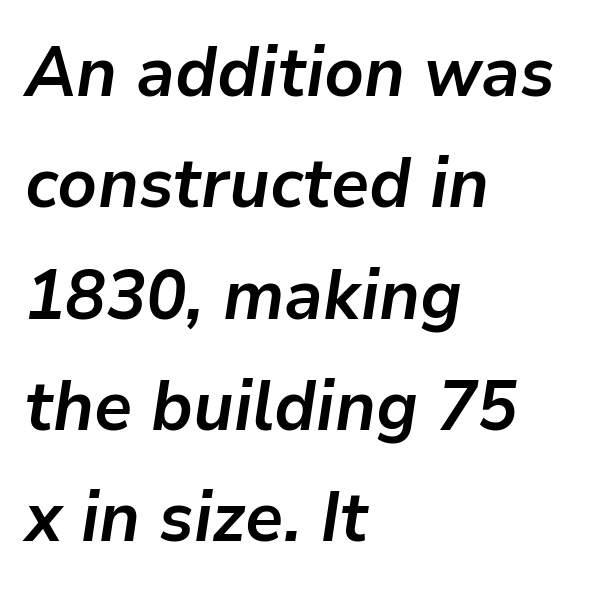
Q: Is the text bold? A: Yes.
Q: Is the text italic (slanted)? A: Yes, it leans right by about 9 degrees.
Q: Is the text underlined? A: No.
Q: How is the paragraph aligned? A: Left-aligned.
Q: Is the spacing between letters normal or unusually wide? A: Normal.
Q: Is the spacing between lines tight, normal or loose? A: Normal.
Q: Width (condensed, normal, or wide)? A: Normal.
Q: Stroke contrast? A: Low.
Q: x-height? A: Medium.
Q: Monospaced? A: No.
